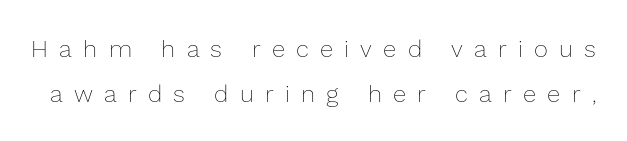
The face looks like a standard text weight, possibly lighter. Loose tracking; the words dissolve into strings of separated letters. Has an underline been added? It has not. Every character sits straight up, as roman type does.
